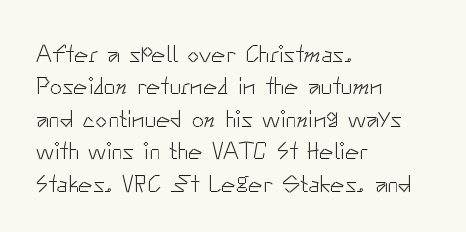
The image shows 24 px text type, upright; set left-aligned, normal line spacing (1.35x), normal letter spacing, not underlined.
